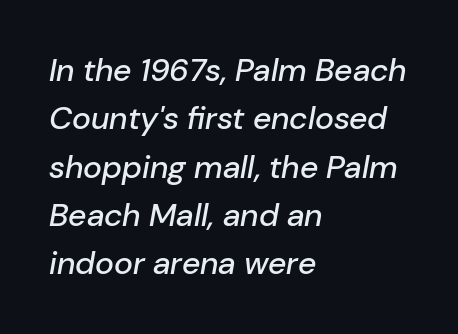
You could not count columns in this text — the font is proportionally spaced. The gap between lines stays unmarked. Regarding leading, the lines here are spaced in the standard way. Does the lettering tilt? It does — this is italic.
